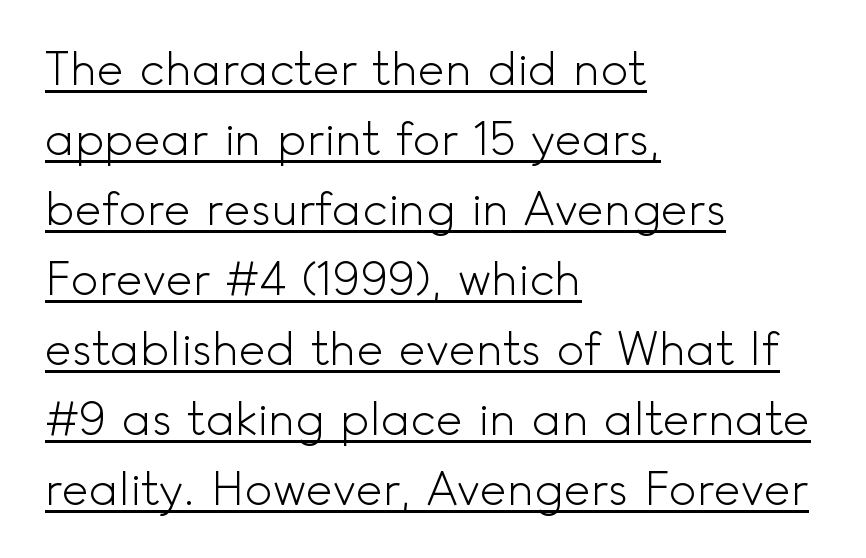
{"serif": "no", "italic": "no", "bold": "no", "weight": "light", "width": "normal", "x_height": "small", "monospaced": "no", "underline": "yes", "align": "left", "line_spacing": "normal", "line_spacing_ratio": 1.52, "letter_spacing": "normal", "letter_spacing_em": 0.0, "glyph_px": 46}
